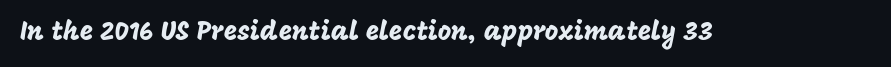
Q: Is the text italic (slanted)? A: Yes.
Q: Is the text underlined? A: No.
Q: Is the spacing between letters normal or unusually wide? A: Normal.
